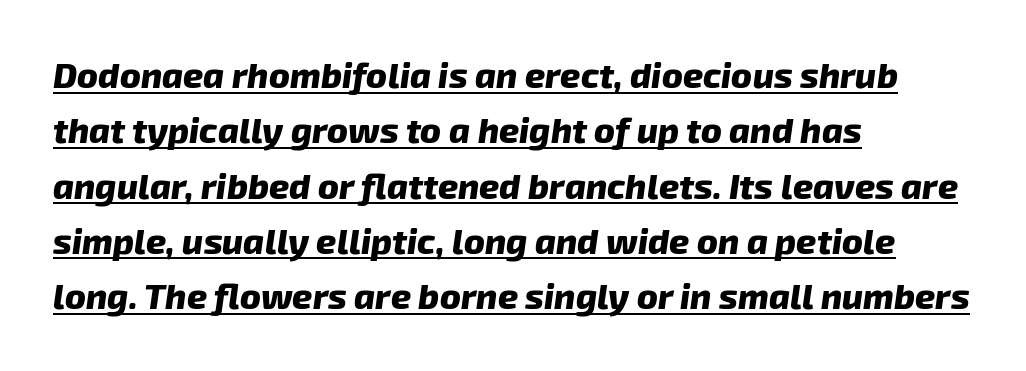
The image shows 35 px heavy type, italic (leaning right); set left-aligned, normal line spacing (1.58x), normal letter spacing, underlined; low stroke contrast and a medium x-height.
